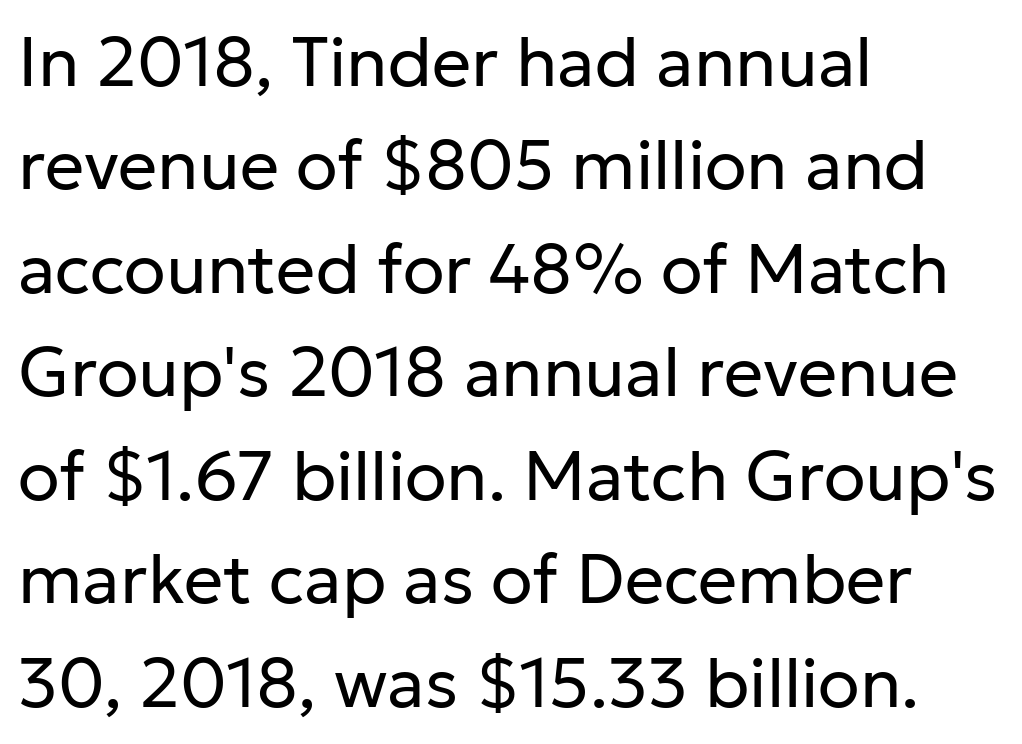
The image shows 69 px regular-weight sans-serif type, upright; set left-aligned, normal line spacing (1.5x), normal letter spacing, not underlined; low stroke contrast and a medium x-height.
